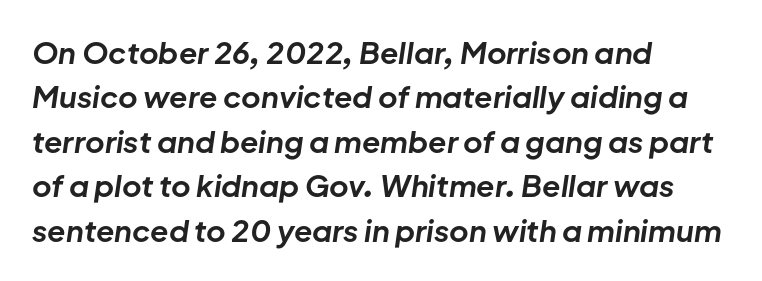
{"italic": "yes", "lean": "right", "slant_degrees": 8, "bold": "yes", "weight": "bold", "width": "normal", "stroke_contrast": "low", "x_height": "medium", "monospaced": "no", "underline": "no", "align": "left", "line_spacing": "normal", "line_spacing_ratio": 1.48, "letter_spacing": "normal", "letter_spacing_em": 0.0, "glyph_px": 30}
